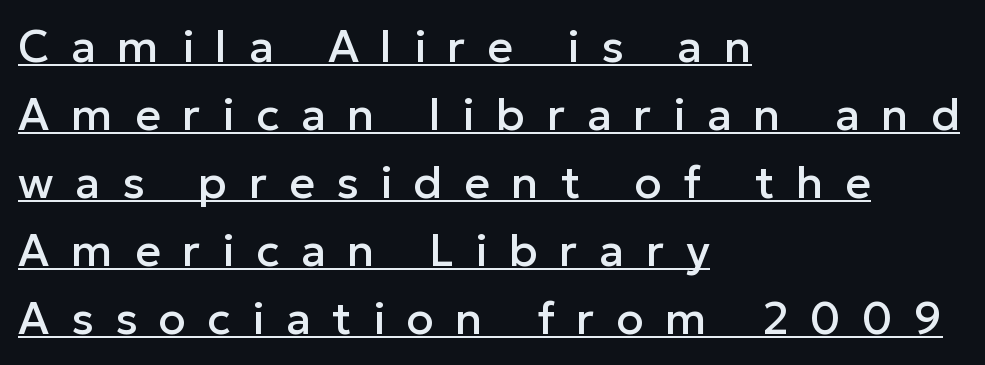
{"serif": "no", "italic": "no", "width": "normal", "stroke_contrast": "low", "x_height": "medium", "monospaced": "no", "underline": "yes", "align": "left", "line_spacing": "normal", "line_spacing_ratio": 1.51, "letter_spacing": "wide", "letter_spacing_em": 0.48, "glyph_px": 45}
